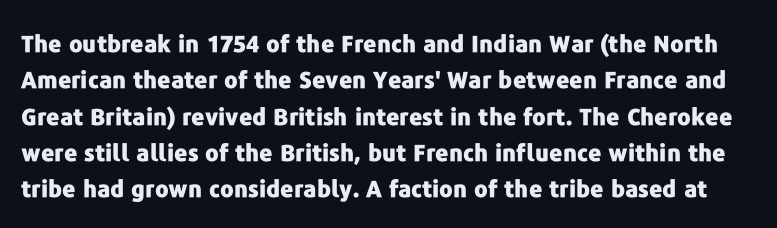
Q: Is the text bold? A: Yes.
Q: Is the text italic (slanted)? A: No, it is upright.
Q: Is the text underlined? A: No.
Q: Is the spacing between letters normal or unusually wide? A: Normal.
Q: Is the spacing between lines tight, normal or loose? A: Normal.
